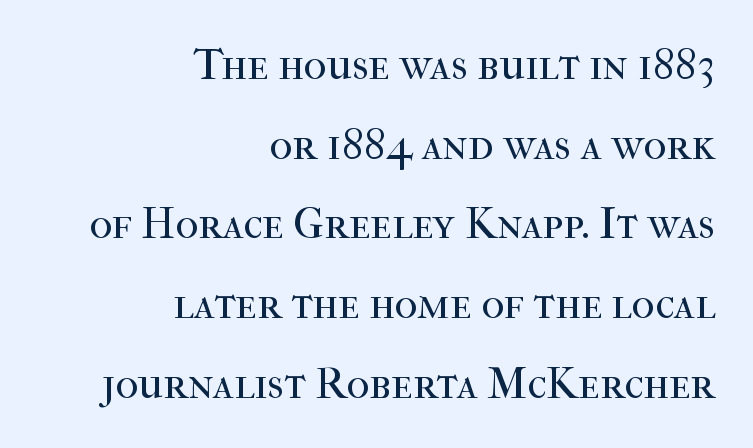
Do the characters align in a grid? No, the font is proportional. Italic? Not at all — the glyphs are vertical. Students, note that the glyphs here touch the page at normal intervals. Does the copy run flush right? Yes — the right margin is perfectly even. The words here are not underlined. A quiet, ordinary-to-light weight characterises the typeface.
